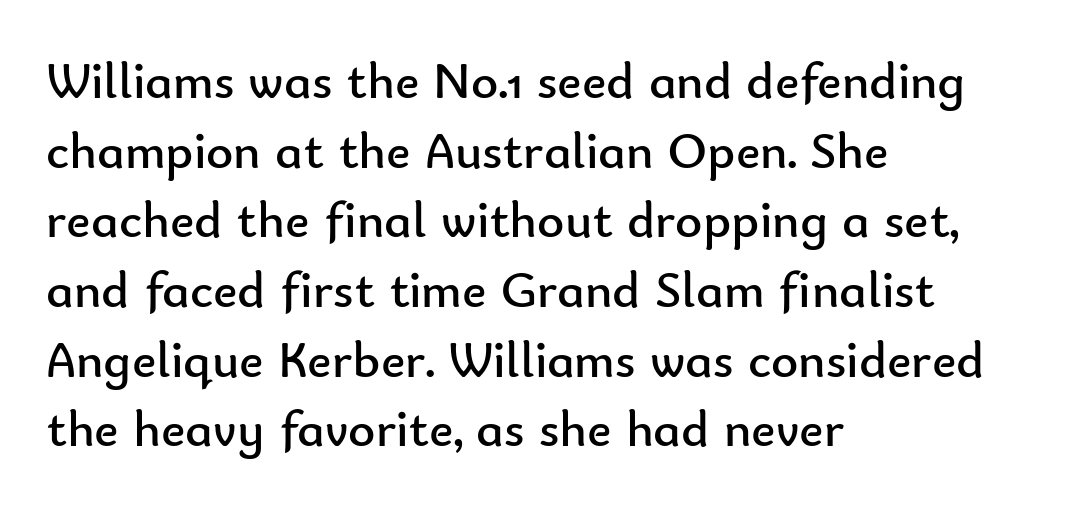
The image shows 52 px regular-weight sans-serif type, upright; set left-aligned, normal line spacing (1.34x), normal letter spacing, not underlined; low stroke contrast and a small x-height.
